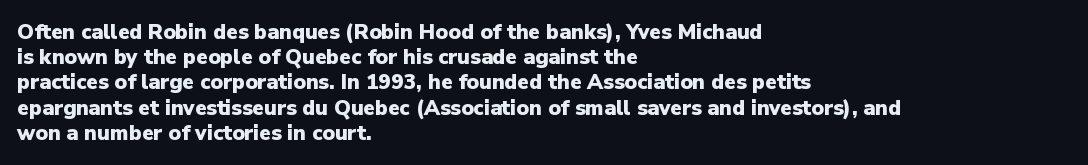
Each line starts at the same left margin while the right side varies. Upright lettering throughout. What stands out about the letter spacing? Nothing — it is the standard amount. Check the space under the baseline: it is left empty. The typesetting leans heavy: a genuine bold.
